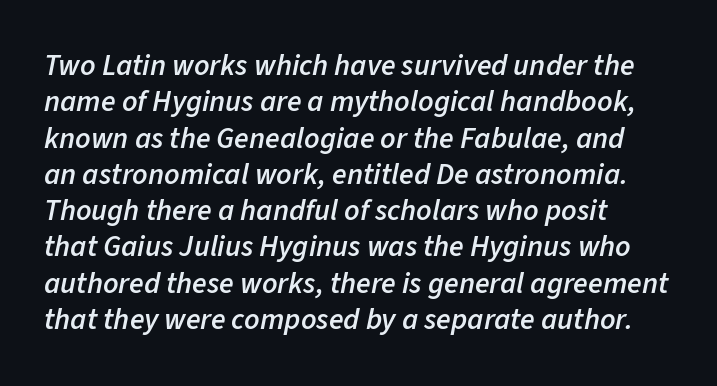
{"italic": "yes", "lean": "right", "slant_degrees": 11, "bold": "semi", "weight": "semibold", "width": "normal", "stroke_contrast": "low", "x_height": "medium", "monospaced": "no", "underline": "no", "align": "left", "line_spacing_ratio": 1.21, "letter_spacing": "normal", "letter_spacing_em": 0.0, "glyph_px": 30}
